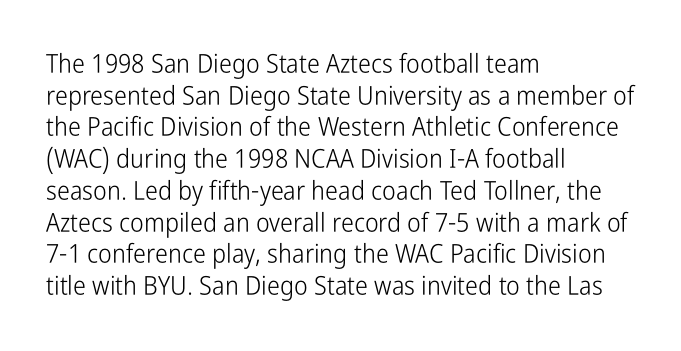
{"italic": "no", "bold": "no", "underline": "no", "align": "left", "line_spacing_ratio": 1.22, "letter_spacing": "normal", "letter_spacing_em": 0.0, "glyph_px": 26}
